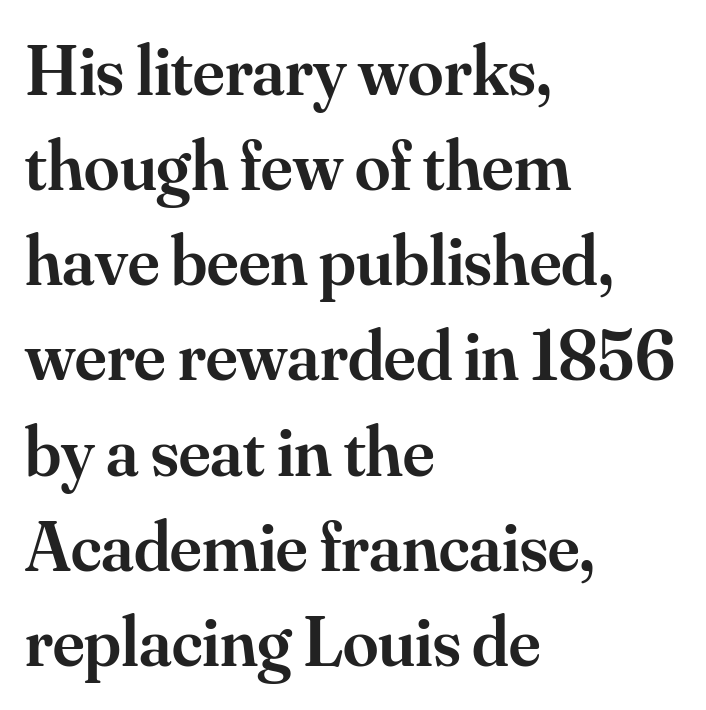
The glyphs in this specimen are seriffed. These lines keep a tight, regular rhythm from letter to letter. The type sits square on the baseline with zero lean. The passage shown is semibold, sitting just below true bold. Any mark beneath the type? The region is blank.
